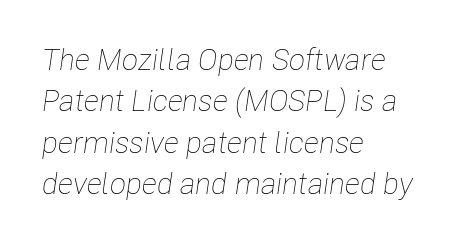
Q: Is the text bold? A: No.
Q: Is the text italic (slanted)? A: Yes, it leans right by about 8 degrees.
Q: Is the text underlined? A: No.
Q: How is the paragraph aligned? A: Left-aligned.
Q: Is the spacing between letters normal or unusually wide? A: Normal.
Q: Is the spacing between lines tight, normal or loose? A: Normal.
Q: Width (condensed, normal, or wide)? A: Condensed.
Q: Stroke contrast? A: Low.
Q: x-height? A: Medium.
Q: Monospaced? A: No.
